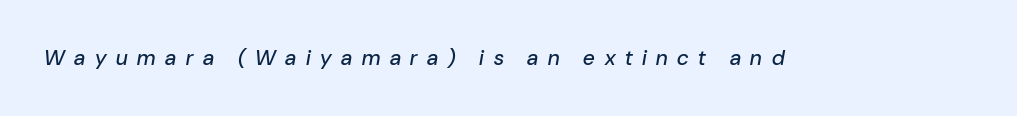
The line texture is sparse and dotted thanks to wide tracking. Anything drawn beneath the words? Only blank space. Notice how the stems are inclined rather than vertical — that's the hallmark of italics.
